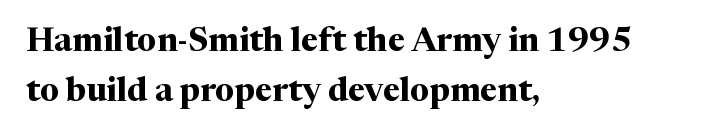
The image shows 33 px bold serif type, upright; set left-aligned, normal line spacing (1.53x), normal letter spacing, not underlined; medium stroke contrast and a medium x-height.
